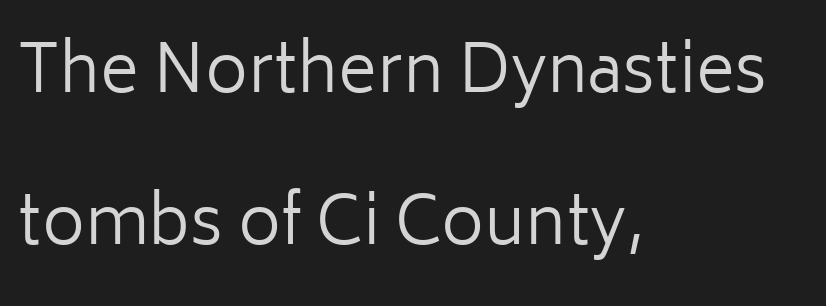
The image shows 66 px regular-weight sans-serif type, upright; set left-aligned, loose line spacing (2.3x), normal letter spacing, not underlined; low stroke contrast and a medium x-height.
